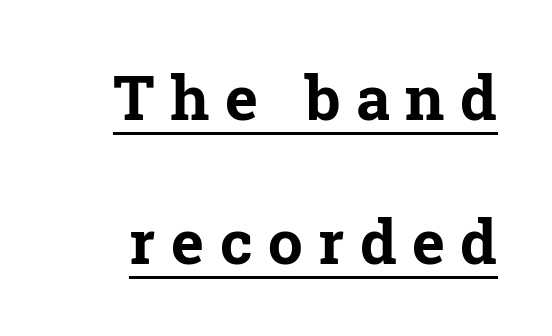
The image shows 62 px bold serif type, upright; set loose line spacing (2.32x), unusually wide letter spacing (+0.25 em), underlined; low stroke contrast and a medium x-height.
